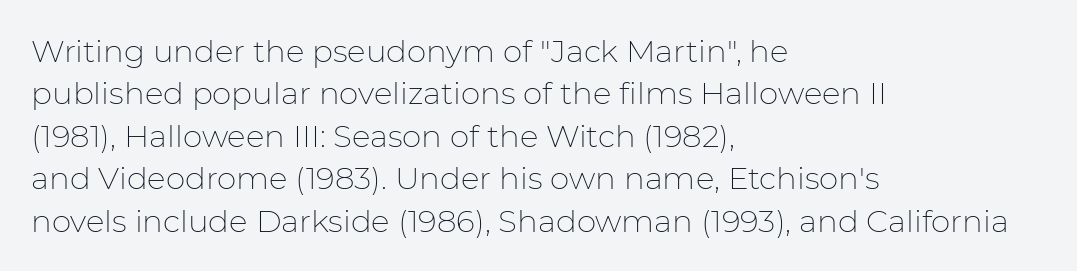
The image shows 31 px thin sans-serif type, upright; set left-aligned, normal line spacing (1.37x), normal letter spacing, not underlined; low stroke contrast and a medium x-height.
